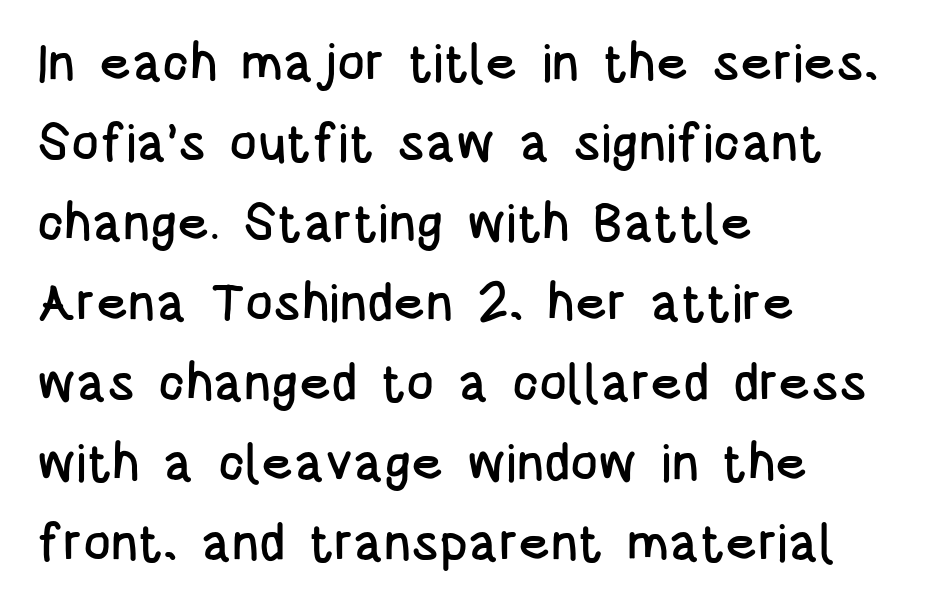
A normal amount of white space separates one row of letters from the next. Honestly, the letter spacing is just normal — you wouldn't notice it. Check under the words: just untouched page. These lines stack with their left ends in a neat column. This sample has the flowing, uneven cadence of proportional lettering. Note: no serifs on the glyphs.
